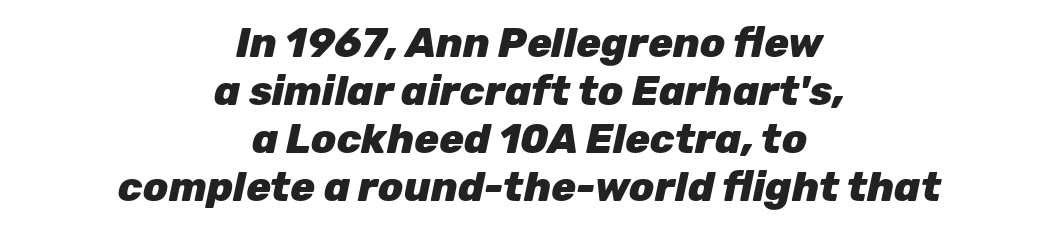
Lines of text with bare space underneath. The font is running at its bold setting. Looks like regular typesetting: each glyph gets only the width it needs. This is oblique type, the kind used for emphasis or titles.
